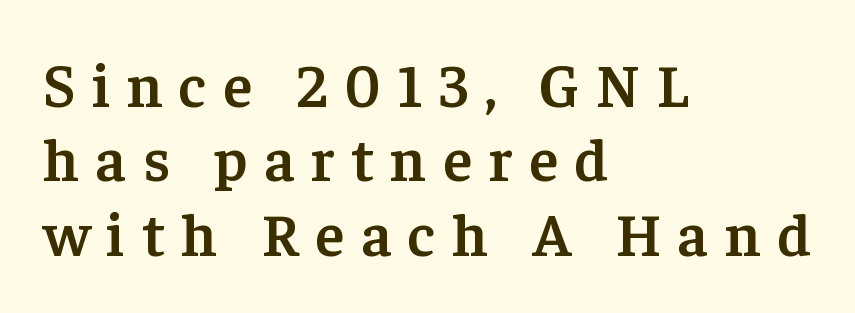
Q: Is the text bold? A: Semi-bold.
Q: Is the text italic (slanted)? A: No, it is upright.
Q: Is the typeface a serif or a sans-serif typeface? A: Serif.
Q: Is the text underlined? A: No.
Q: How is the paragraph aligned? A: Left-aligned.
Q: Is the spacing between letters normal or unusually wide? A: Unusually wide.
Q: Width (condensed, normal, or wide)? A: Normal.
Q: Stroke contrast? A: Low.
Q: x-height? A: Medium.
Q: Monospaced? A: No.
